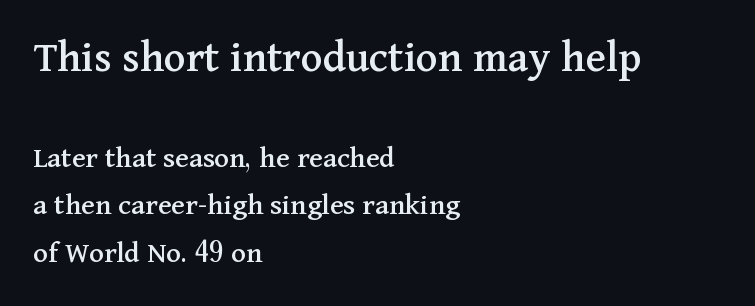
Q: Is the text italic (slanted)? A: No, it is upright.
Q: Is the typeface a serif or a sans-serif typeface? A: Serif.
Q: Is the text underlined? A: No.
Q: How is the paragraph aligned? A: Left-aligned.
Q: Is the spacing between letters normal or unusually wide? A: Normal.
Q: Is the spacing between lines tight, normal or loose? A: Normal.
Q: Which block of text is set in a larger size, the first (top) or the second (bottom)? A: The first (top) one.
Q: Width (condensed, normal, or wide)? A: Normal.
Q: Stroke contrast? A: Medium.
Q: x-height? A: Medium.
Q: Monospaced? A: No.
